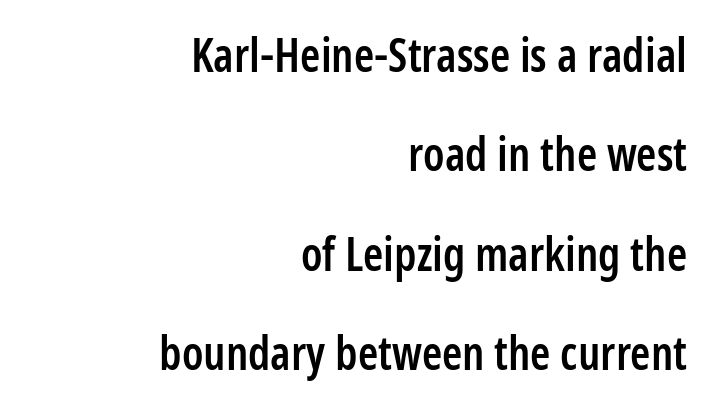
Q: Is the text bold? A: Semi-bold.
Q: Is the text italic (slanted)? A: No, it is upright.
Q: Is the typeface a serif or a sans-serif typeface? A: Sans-serif.
Q: Is the text underlined? A: No.
Q: How is the paragraph aligned? A: Right-aligned.
Q: Is the spacing between letters normal or unusually wide? A: Normal.
Q: Is the spacing between lines tight, normal or loose? A: Loose.
Q: Width (condensed, normal, or wide)? A: Condensed.
Q: Stroke contrast? A: Low.
Q: x-height? A: Medium.
Q: Monospaced? A: No.
